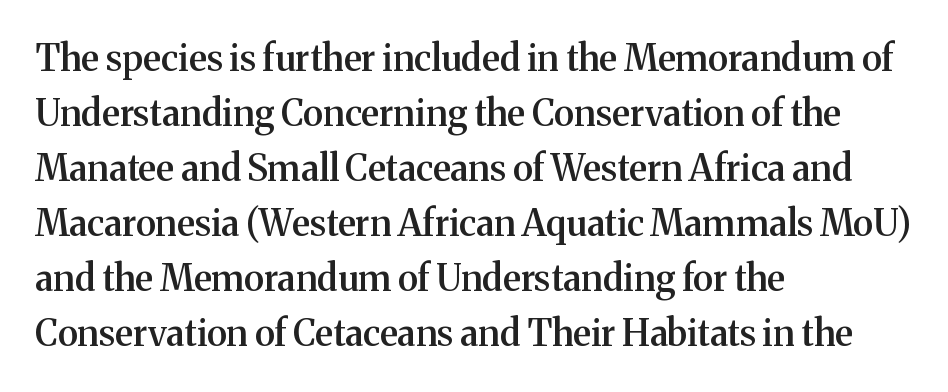
How would I describe the line gaps? Plain and ordinary. Rule under the text: the space is simply empty. The rendering shows small feet on the letterforms — a serif design. All the whitespace from short lines collects on the right. A typesetter would call this zero additional tracking.
